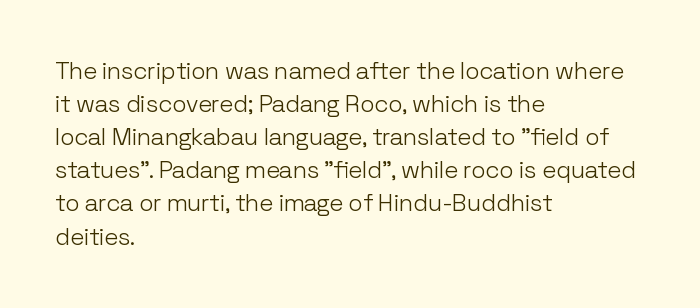
Q: Is the text bold? A: No.
Q: Is the text italic (slanted)? A: No, it is upright.
Q: Is the text underlined? A: No.
Q: How is the paragraph aligned? A: Left-aligned.
Q: Is the spacing between letters normal or unusually wide? A: Normal.
Q: Is the spacing between lines tight, normal or loose? A: Normal.
